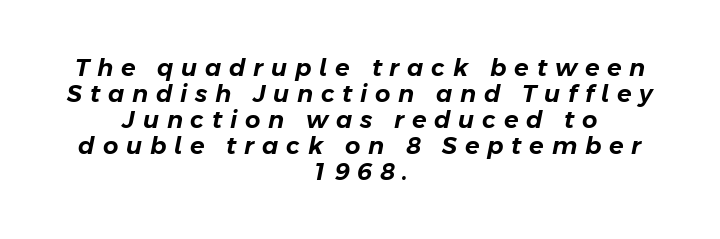
{"italic": "yes", "lean": "right", "slant_degrees": 11, "underline": "no", "align": "center", "line_spacing": "tight", "line_spacing_ratio": 1.08, "letter_spacing": "wide", "letter_spacing_em": 0.32, "glyph_px": 24}
